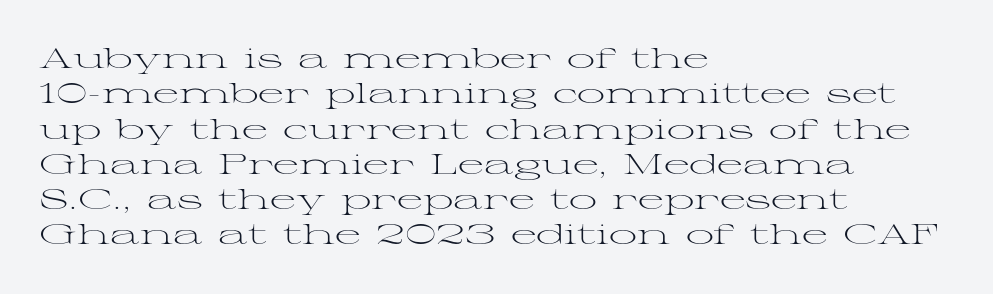
Which margin do the lines hug? The left one — the right edge is uneven. Type without underlining. The passage shown has conventional tracking throughout. Do the characters align in a grid? No, the font is proportional. The letterforms sit at book weight or below. The rendering uses a moderate line-height, typical for paragraphs.
